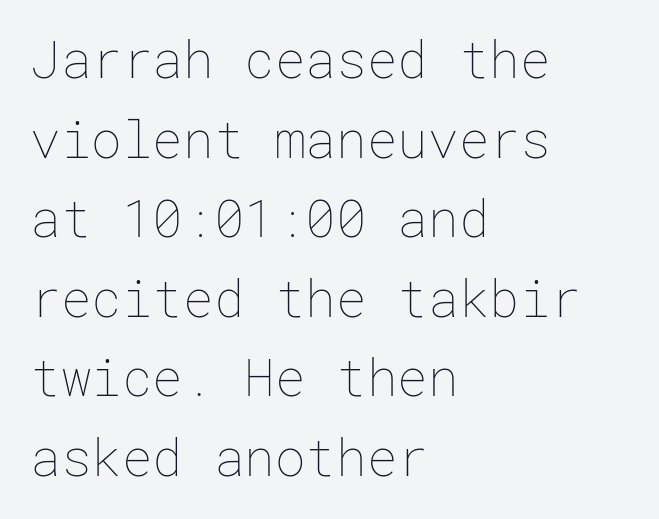
No italicization has been applied; the sample stays upright. Line starts are locked; line ends wander. You could call the tracking neutral — neither tight nor loose. Students, observe: this is what conventionally led text looks like. Descenders are the only things crossing below the line.
